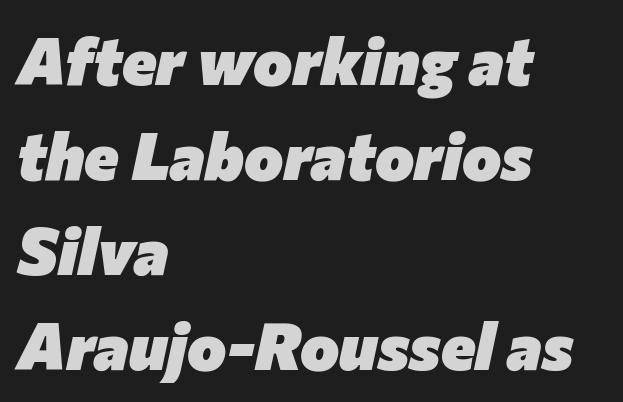
{"italic": "yes", "lean": "right", "slant_degrees": 12, "bold": "yes", "weight": "heavy", "width": "normal", "stroke_contrast": "low", "x_height": "medium", "monospaced": "no", "underline": "no", "align": "left", "line_spacing": "normal", "line_spacing_ratio": 1.44, "letter_spacing": "normal", "letter_spacing_em": 0.0, "glyph_px": 66}
